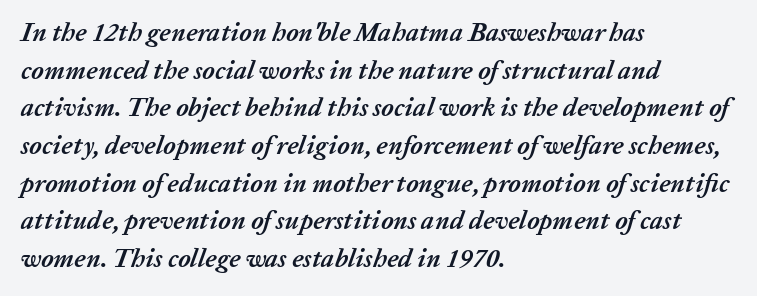
The image shows 26 px bold type, italic (leaning right); set left-aligned, normal line spacing (1.45x), normal letter spacing, not underlined.
